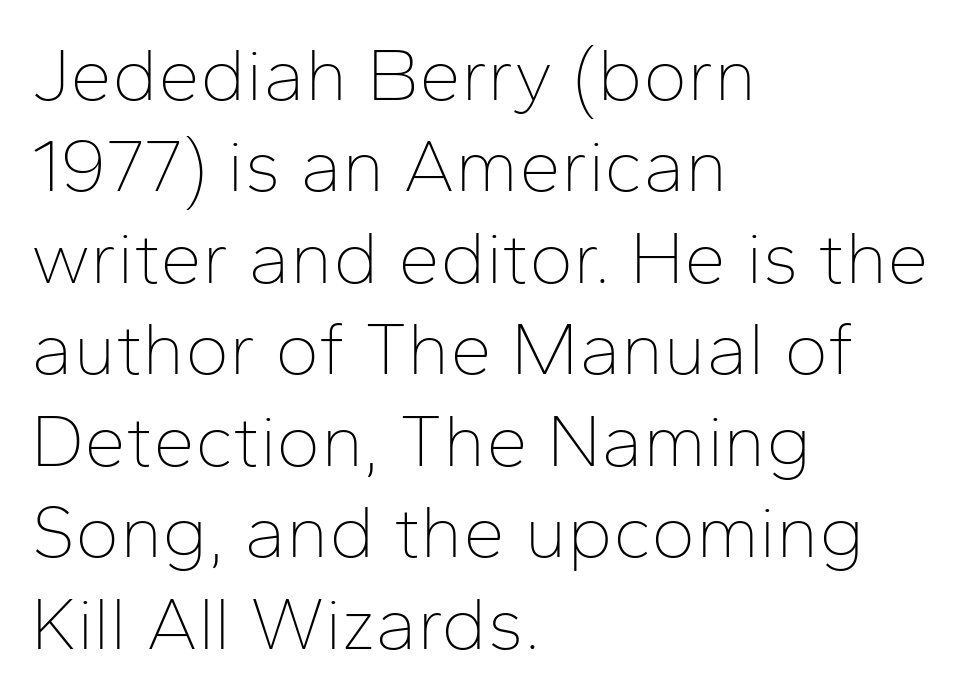
All the whitespace from short lines collects on the right. The face used here is a sans, in the tradition of grotesques and geometrics. Each row of text sits above clean, open space. Words appear dense and cohesive because spacing is normal. Vertical strokes here are truly vertical.
